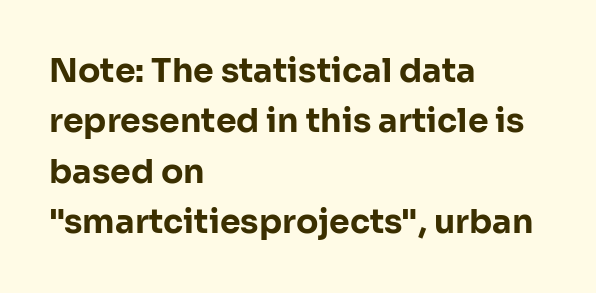
The image shows 33 px bold sans-serif type, upright; set left-aligned, normal line spacing (1.53x), normal letter spacing, not underlined; low stroke contrast and a medium x-height.
